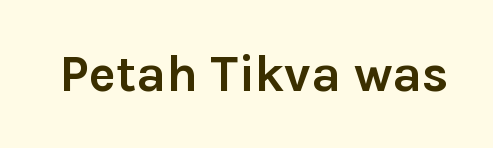
{"serif": "no", "italic": "no", "bold": "yes", "weight": "semibold", "width": "normal", "stroke_contrast": "low", "x_height": "medium", "monospaced": "no", "underline": "no", "letter_spacing": "normal", "letter_spacing_em": 0.0, "glyph_px": 51}
